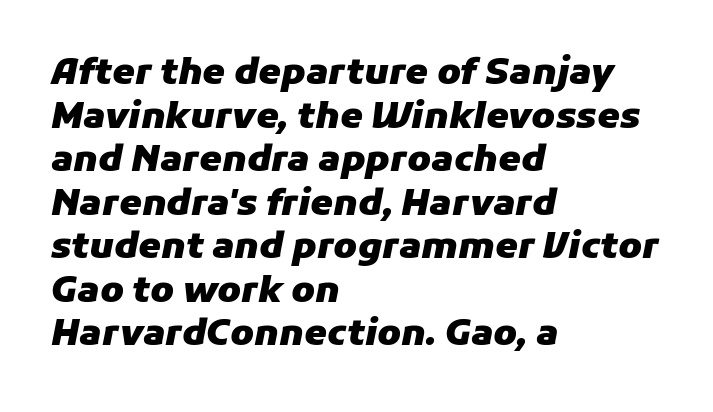
{"italic": "yes", "lean": "right", "slant_degrees": 11, "bold": "yes", "weight": "heavy", "width": "normal", "stroke_contrast": "low", "x_height": "medium", "monospaced": "no", "underline": "no", "align": "left", "line_spacing_ratio": 1.21, "letter_spacing": "normal", "letter_spacing_em": 0.0, "glyph_px": 36}
